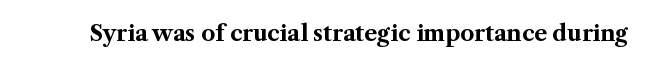
Short note: letters normally spaced. Words float on clear page, feet unadorned. The letters stand upright; this is a roman face. Heavy, bold letterforms.
